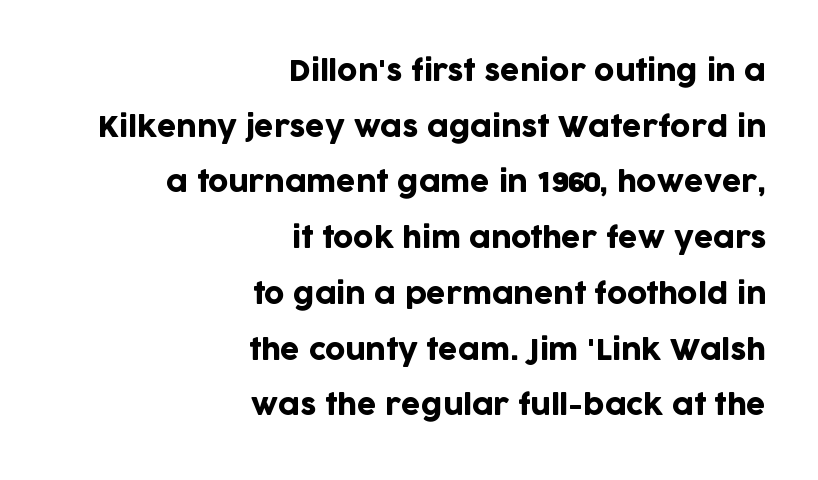
Q: Is the text italic (slanted)? A: No, it is upright.
Q: Is the typeface a serif or a sans-serif typeface? A: Sans-serif.
Q: Is the text underlined? A: No.
Q: How is the paragraph aligned? A: Right-aligned.
Q: Is the spacing between letters normal or unusually wide? A: Normal.
Q: Is the spacing between lines tight, normal or loose? A: Loose.
Q: Width (condensed, normal, or wide)? A: Normal.
Q: Stroke contrast? A: Low.
Q: x-height? A: Large.
Q: Monospaced? A: No.
